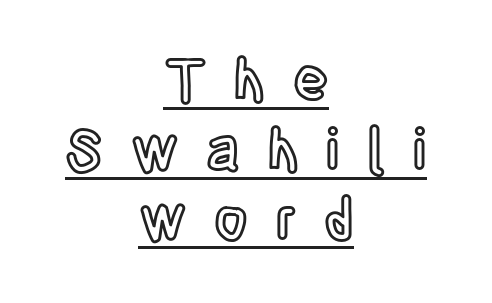
Q: Is the text italic (slanted)? A: No, it is upright.
Q: Is the text underlined? A: Yes.
Q: How is the paragraph aligned? A: Centered.
Q: Is the spacing between letters normal or unusually wide? A: Unusually wide.
Q: Width (condensed, normal, or wide)? A: Condensed.
Q: x-height? A: Large.
Q: Monospaced? A: No.
